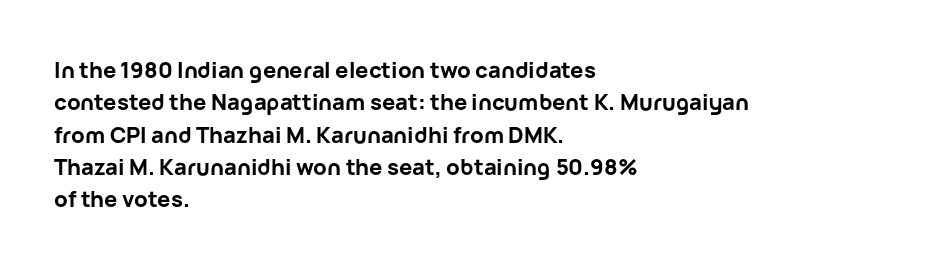
{"italic": "no", "bold": "yes", "underline": "no", "align": "left", "line_spacing": "normal", "line_spacing_ratio": 1.47, "letter_spacing": "normal", "letter_spacing_em": 0.0, "glyph_px": 22}
